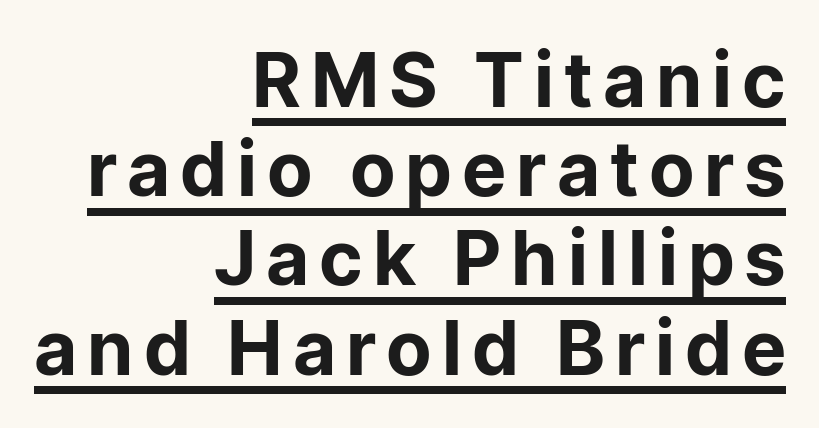
The image shows 75 px bold sans-serif type, upright; set right-aligned, line spacing 1.19x, underlined; low stroke contrast and a medium x-height.
